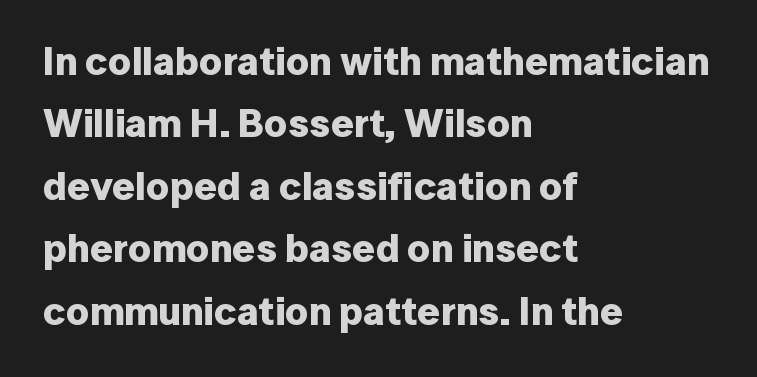
Q: Is the text bold? A: Yes.
Q: Is the text italic (slanted)? A: No, it is upright.
Q: Is the typeface a serif or a sans-serif typeface? A: Sans-serif.
Q: Is the text underlined? A: No.
Q: How is the paragraph aligned? A: Left-aligned.
Q: Is the spacing between letters normal or unusually wide? A: Normal.
Q: Is the spacing between lines tight, normal or loose? A: Normal.
Q: Width (condensed, normal, or wide)? A: Normal.
Q: Stroke contrast? A: Low.
Q: x-height? A: Medium.
Q: Monospaced? A: No.
